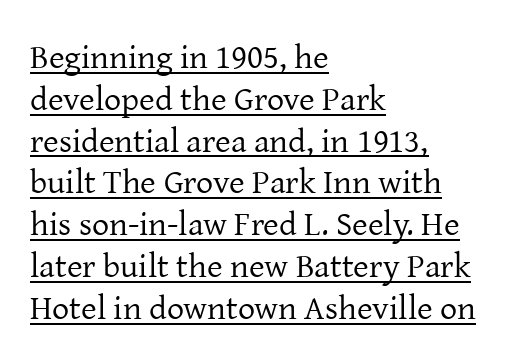
The image shows 34 px regular-weight serif type, upright; set left-aligned, line spacing 1.23x, normal letter spacing, underlined; low stroke contrast and a medium x-height.
